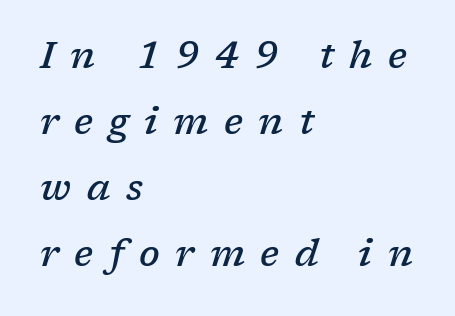
{"serif": "yes", "italic": "yes", "lean": "right", "slant_degrees": 17, "bold": "semi", "weight": "semibold", "width": "normal", "stroke_contrast": "low", "x_height": "medium", "monospaced": "no", "underline": "no", "align": "left", "line_spacing_ratio": 1.78, "letter_spacing": "wide", "letter_spacing_em": 0.42, "glyph_px": 37}
